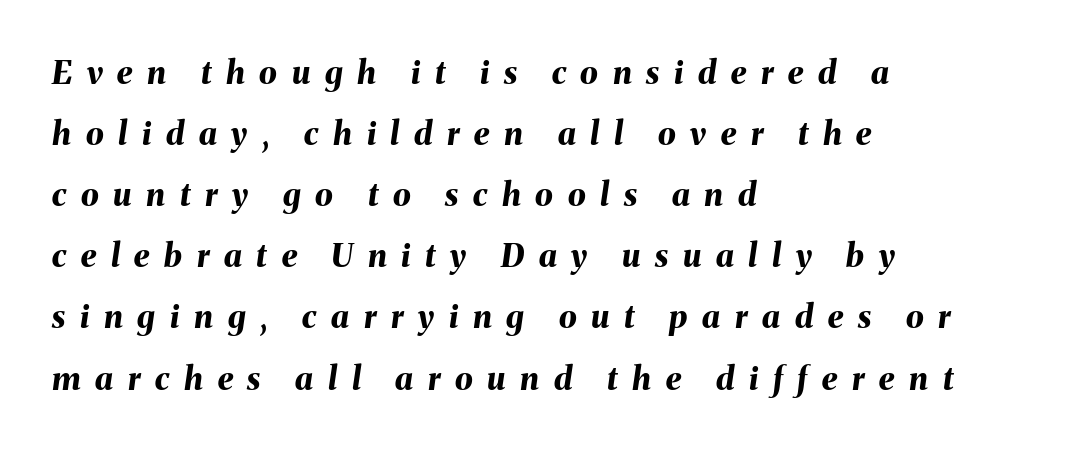
The image shows 32 px bold type, italic (leaning right); set left-aligned, loose line spacing (1.91x), unusually wide letter spacing (+0.46 em), not underlined; medium stroke contrast and a medium x-height.
